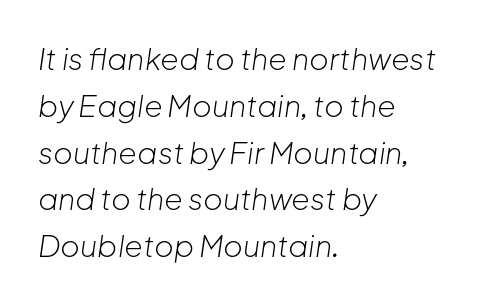
The image shows 30 px light type, italic (leaning right); set left-aligned, normal line spacing (1.56x), normal letter spacing, not underlined; low stroke contrast and a medium x-height.
